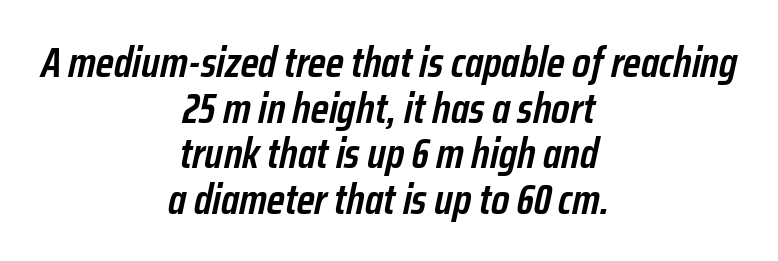
The rag falls on both sides of this text block equally. Honestly, the rows look squashed on top of each other. Typesetter's note: demi weight, one step under bold. Do the characters align in a grid? No, the font is proportional. This rendering features lettering with no underline.
